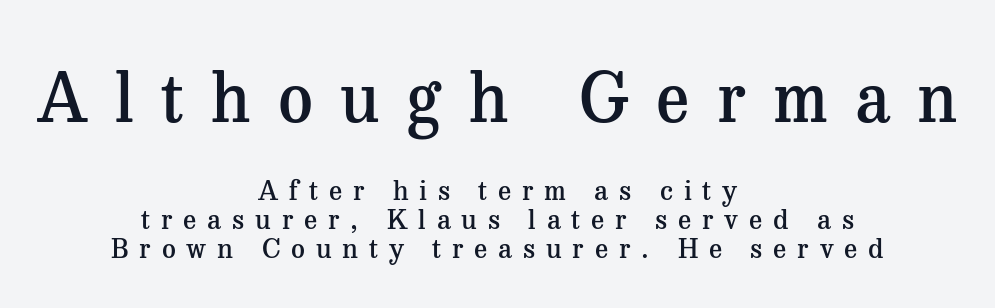
The image shows 68 px semibold serif type, upright; set centered, tight line spacing (1.09x), unusually wide letter spacing (+0.4 em), not underlined; the first (top) block is 2.52x larger; medium stroke contrast and a medium x-height.
